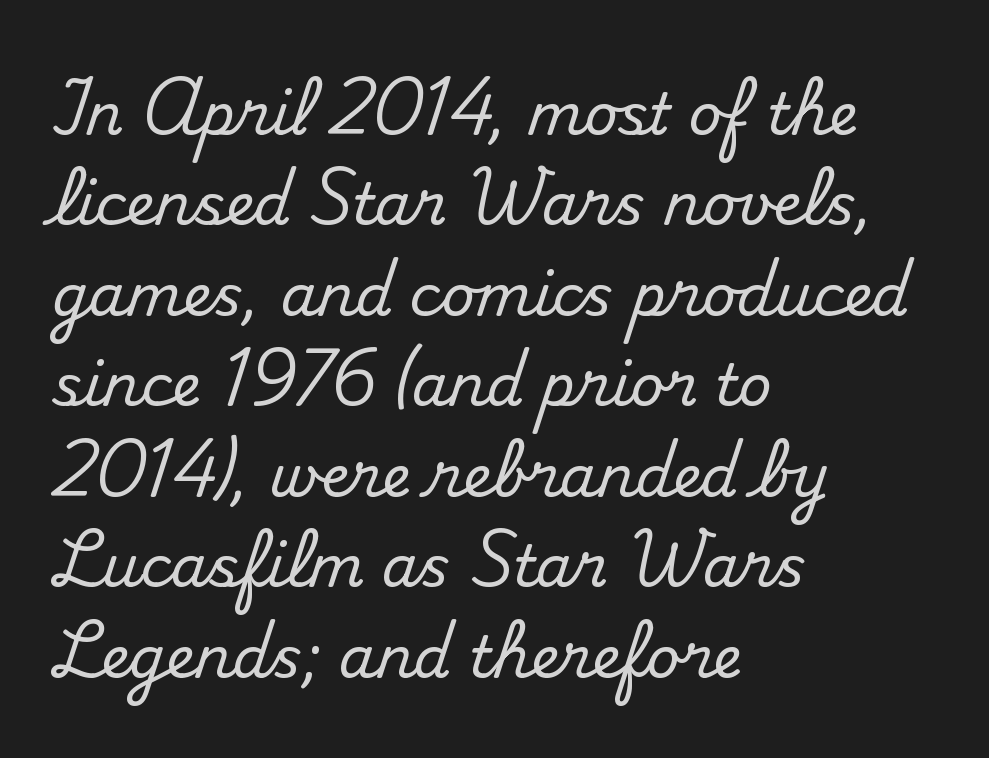
The image shows 58 px serif type; set left-aligned, normal line spacing (1.56x), normal letter spacing, not underlined; medium stroke contrast and a small x-height.
